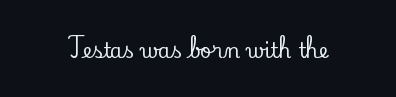
These lines keep a tight, regular rhythm from letter to letter. Unmarked baselines from the first word to the last. Italic: no, the glyphs are upright roman.
